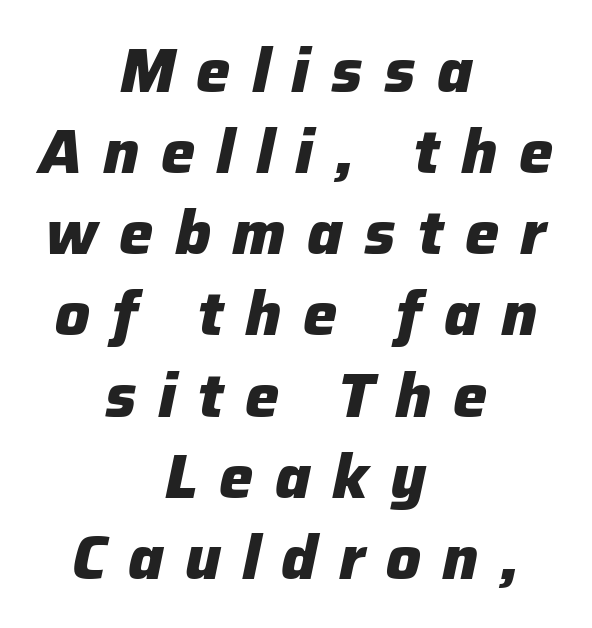
Here the designer chose a conventional face with non-uniform glyph widths. Notice how the passage keeps no hard edge, just a central spine. Compared with ordinary roman type, these characters are visibly tilted. The font is running at its bold setting. The tracking jumps out immediately: characters are airy and widely separated.
